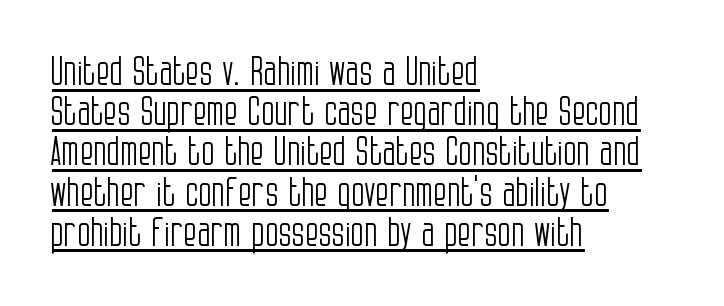
Q: Is the text bold? A: No.
Q: Is the text italic (slanted)? A: No, it is upright.
Q: Is the typeface a serif or a sans-serif typeface? A: Sans-serif.
Q: Is the text underlined? A: Yes.
Q: How is the paragraph aligned? A: Left-aligned.
Q: Is the spacing between letters normal or unusually wide? A: Normal.
Q: Is the spacing between lines tight, normal or loose? A: Tight.
Q: Width (condensed, normal, or wide)? A: Condensed.
Q: Stroke contrast? A: Low.
Q: x-height? A: Large.
Q: Monospaced? A: No.
